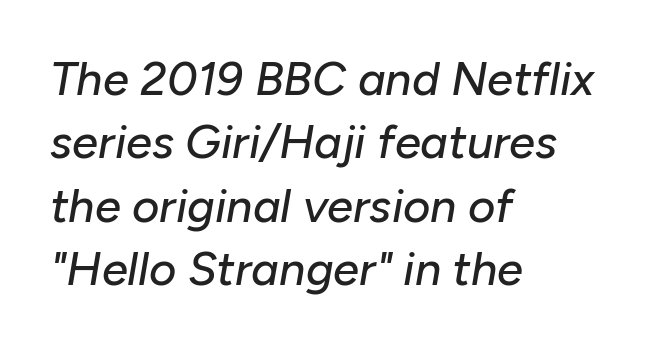
The passage shown leans; its letterforms are oblique. The space directly below the letters is spotless. Between one letter and the next there's only the usual sliver of space. Quick note: interline space is typical. The rendering anchors every line to the left-hand side.
